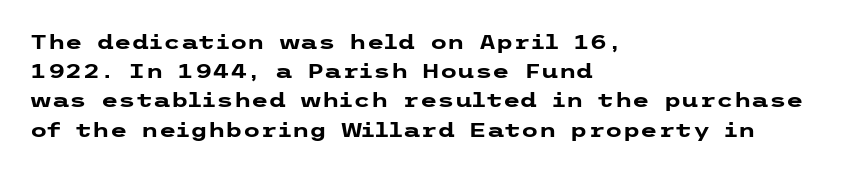
The glyphs are unaccompanied by any horizontal stroke below them. Line spacing here is normal. It's the straight-up-and-down kind of type. A dark, heavy texture on the line: the type is bold. The text block is weighted toward the left margin, trailing off unevenly rightward. Characters follow at the spacing the type designer built in.
